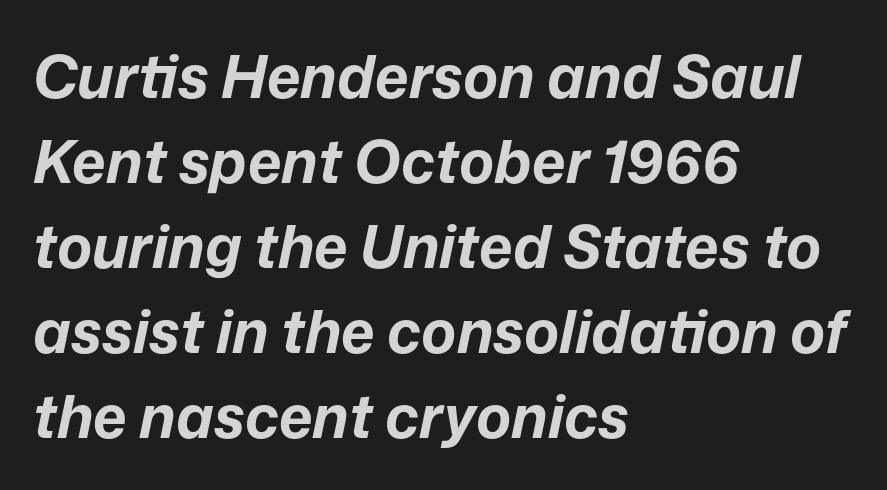
Q: Is the text bold? A: Yes.
Q: Is the text italic (slanted)? A: Yes, it leans right by about 12 degrees.
Q: Is the text underlined? A: No.
Q: How is the paragraph aligned? A: Left-aligned.
Q: Is the spacing between letters normal or unusually wide? A: Normal.
Q: Is the spacing between lines tight, normal or loose? A: Normal.
Q: Width (condensed, normal, or wide)? A: Normal.
Q: Stroke contrast? A: Low.
Q: x-height? A: Medium.
Q: Monospaced? A: No.
